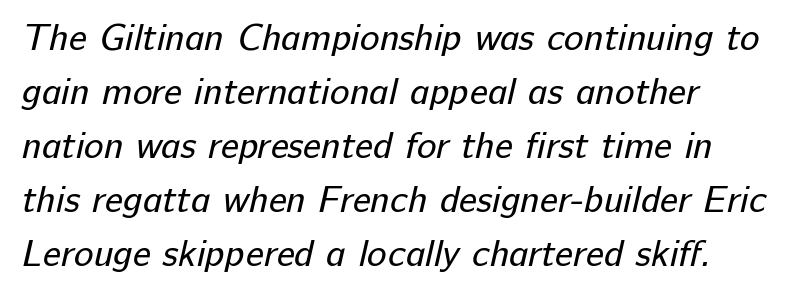
No chunkiness to these letters — they're not bold. The font family rendered here belongs to the sans-serif group. Leading matches the norm, producing a regular column. Looks like regular typesetting: each glyph gets only the width it needs.
